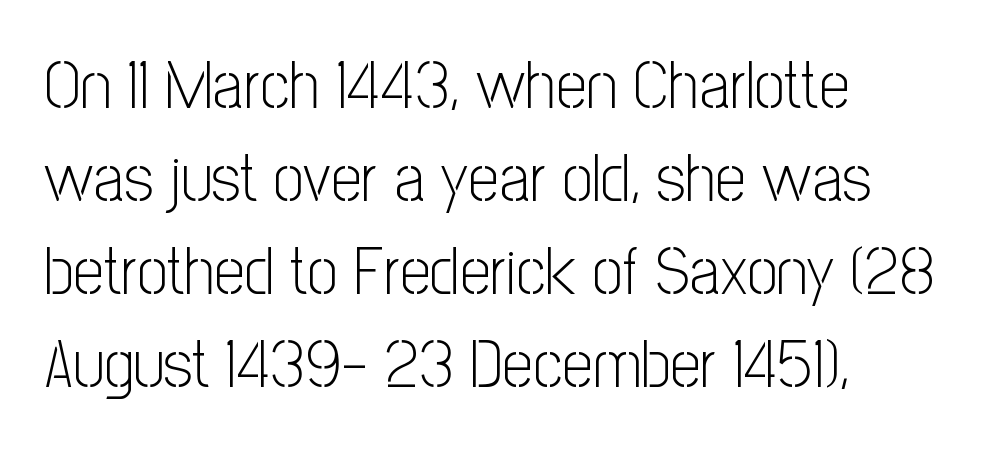
The image shows 68 px light, condensed sans-serif type, upright; set left-aligned, normal line spacing (1.37x), normal letter spacing, not underlined; low stroke contrast and a medium x-height.
